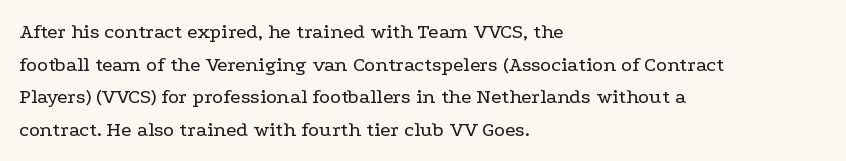
Q: Is the text bold? A: No.
Q: Is the text italic (slanted)? A: No, it is upright.
Q: Is the text underlined? A: No.
Q: How is the paragraph aligned? A: Left-aligned.
Q: Is the spacing between letters normal or unusually wide? A: Normal.
Q: Is the spacing between lines tight, normal or loose? A: Normal.
